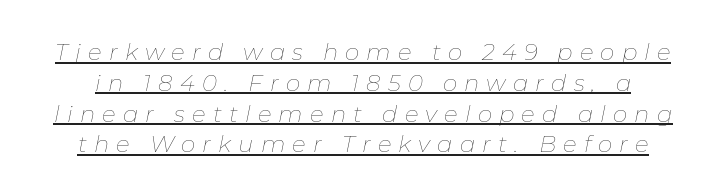
These lines have a slow, spaced-out rhythm from letter to letter. A typesetter would call this leading conventional body-copy spacing. Is there an underline? Yes — a line sits under the letters. The axis of the letterforms is tilted away from vertical. Stroke thickness stays within the range of a standard reading face or lighter.
